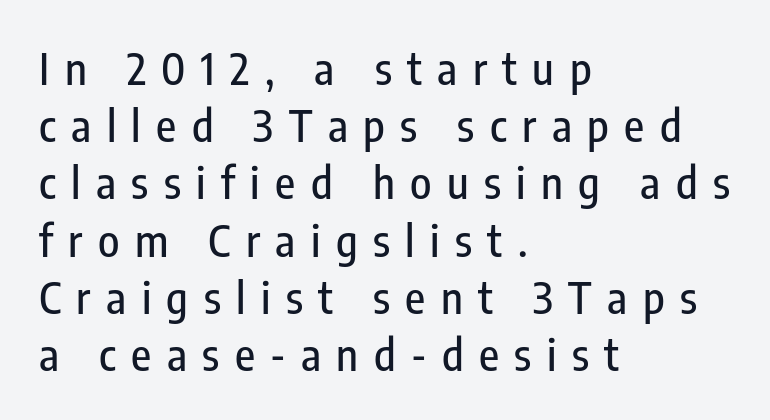
The image shows 44 px condensed sans-serif type, upright; set left-aligned, normal line spacing (1.3x), unusually wide letter spacing (+0.35 em), not underlined; low stroke contrast and a medium x-height.
